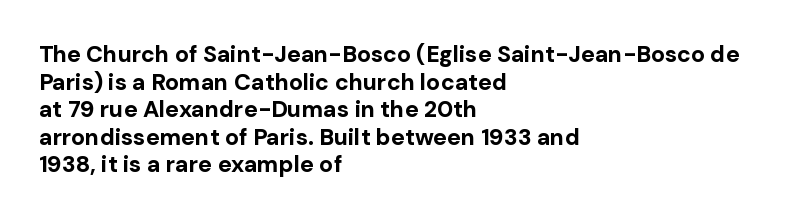
{"italic": "no", "bold": "yes", "underline": "no", "align": "left", "line_spacing_ratio": 1.2, "letter_spacing": "normal", "letter_spacing_em": 0.0, "glyph_px": 23}
